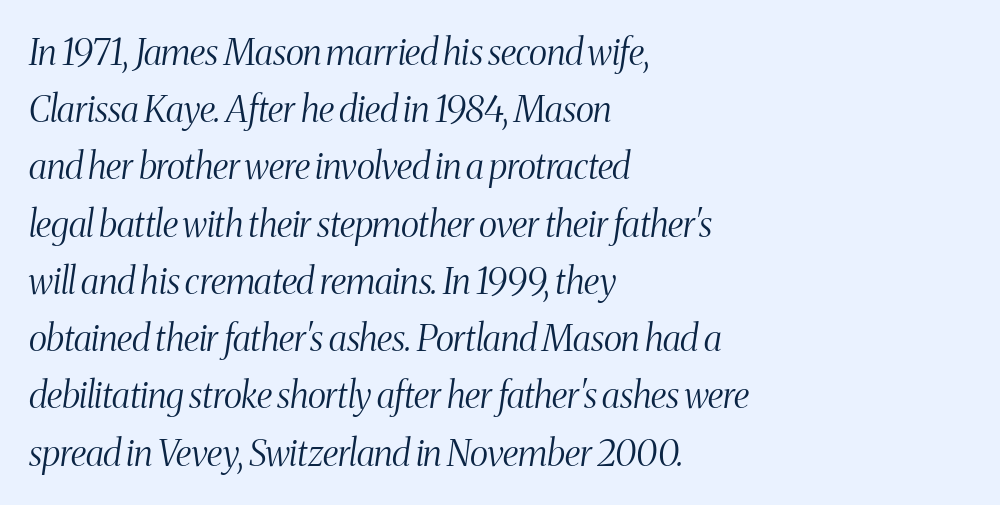
The image shows 36 px light, condensed serif type, italic (leaning right); set left-aligned, normal line spacing (1.59x), normal letter spacing, not underlined; medium stroke contrast and a medium x-height.
